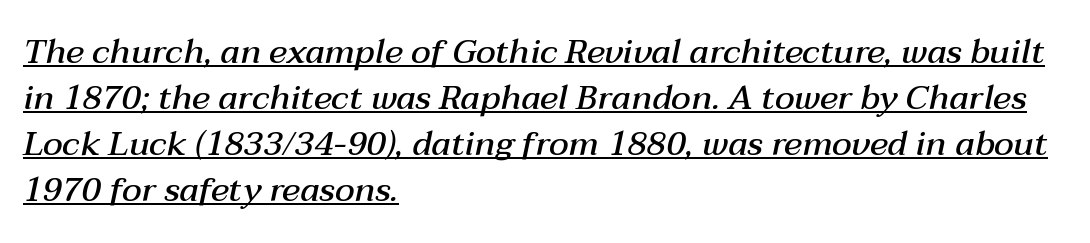
The image shows 34 px semibold type, italic (leaning right); set left-aligned, normal line spacing (1.35x), normal letter spacing, underlined; medium stroke contrast and a medium x-height.
